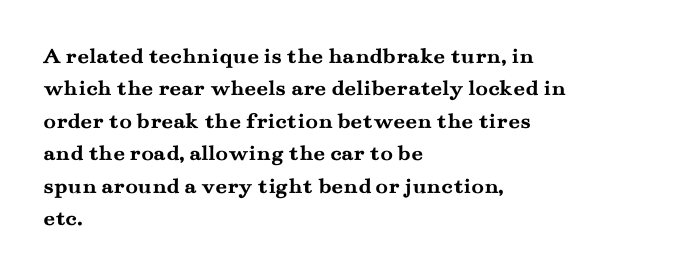
Q: Is the text bold? A: Yes.
Q: Is the text italic (slanted)? A: No, it is upright.
Q: Is the text underlined? A: No.
Q: How is the paragraph aligned? A: Left-aligned.
Q: Is the spacing between letters normal or unusually wide? A: Normal.
Q: Is the spacing between lines tight, normal or loose? A: Normal.
